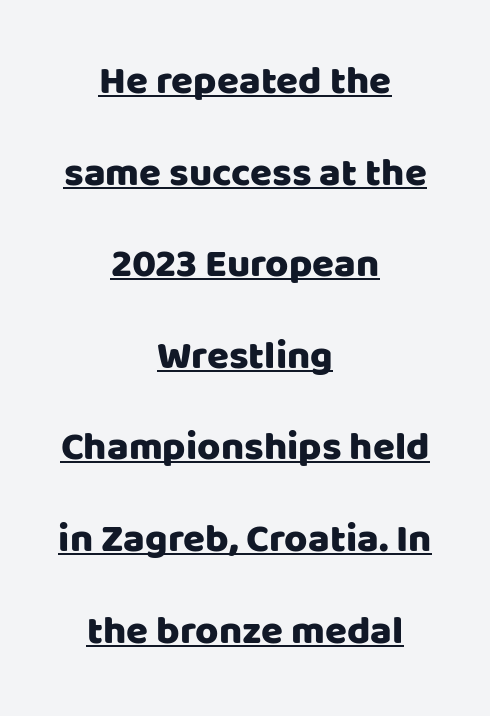
Q: Is the text italic (slanted)? A: No, it is upright.
Q: Is the typeface a serif or a sans-serif typeface? A: Sans-serif.
Q: Is the text underlined? A: Yes.
Q: How is the paragraph aligned? A: Centered.
Q: Is the spacing between letters normal or unusually wide? A: Normal.
Q: Is the spacing between lines tight, normal or loose? A: Loose.
Q: Width (condensed, normal, or wide)? A: Normal.
Q: Stroke contrast? A: Low.
Q: x-height? A: Large.
Q: Monospaced? A: No.
